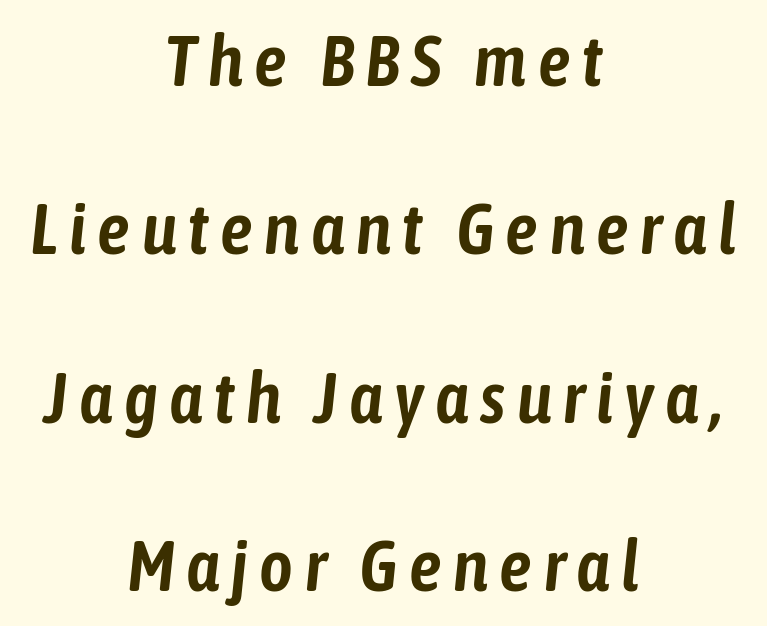
The image shows 72 px condensed type, italic (leaning right); set centered, loose line spacing (2.34x), not underlined; low stroke contrast and a medium x-height.
